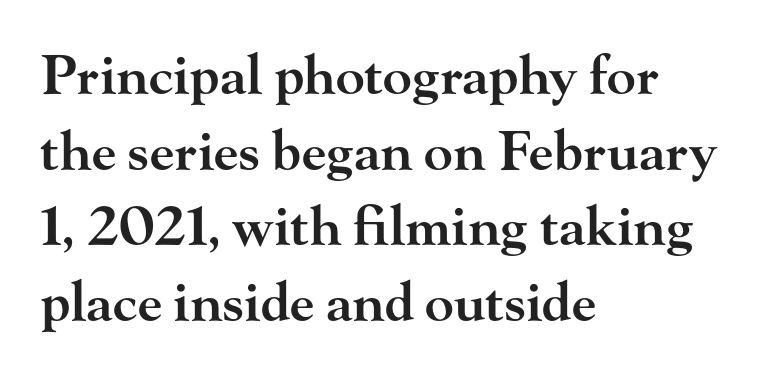
{"serif": "yes", "italic": "no", "bold": "semi", "weight": "semibold", "width": "wide", "stroke_contrast": "high", "x_height": "small", "monospaced": "no", "underline": "no", "align": "left", "line_spacing": "normal", "line_spacing_ratio": 1.4, "letter_spacing": "normal", "letter_spacing_em": 0.0, "glyph_px": 54}
